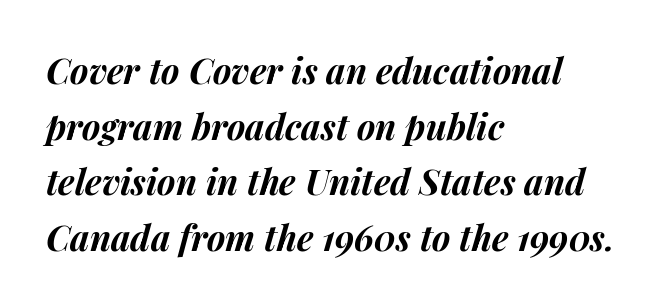
{"italic": "yes", "lean": "right", "slant_degrees": 14, "bold": "yes", "weight": "bold", "width": "normal", "stroke_contrast": "medium", "x_height": "medium", "monospaced": "no", "underline": "no", "align": "left", "line_spacing": "normal", "line_spacing_ratio": 1.59, "letter_spacing": "normal", "letter_spacing_em": 0.0, "glyph_px": 35}
